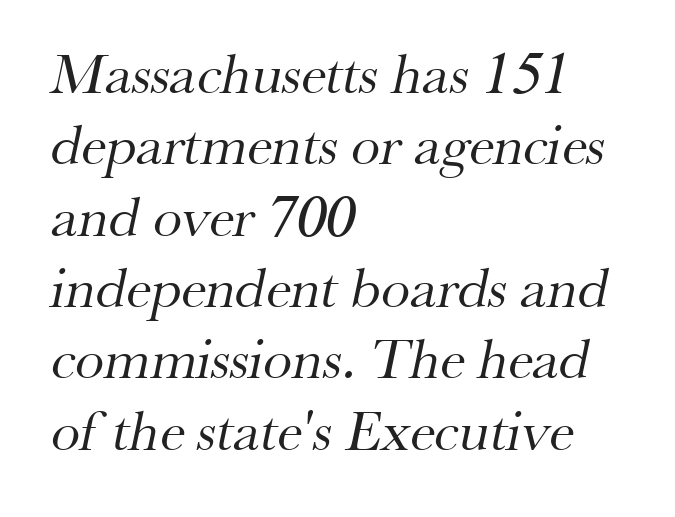
Think of a printed novel: that variable character pitch is what you see here. The letters carry serifs — small finishing strokes at the ends of their stems. Think standard paragraph weight, or any step lighter than that. The area under the type is left untouched. One-word summary of the alignment: left.
